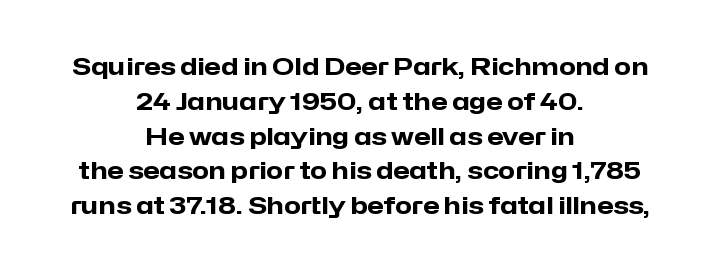
The image shows 24 px bold type, upright; set centered, normal line spacing (1.45x), normal letter spacing, not underlined.
